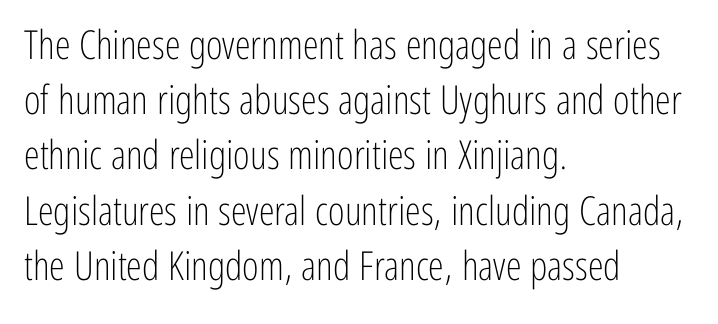
The image shows 40 px light, condensed sans-serif type, upright; set left-aligned, normal line spacing (1.38x), normal letter spacing, not underlined; low stroke contrast and a medium x-height.
